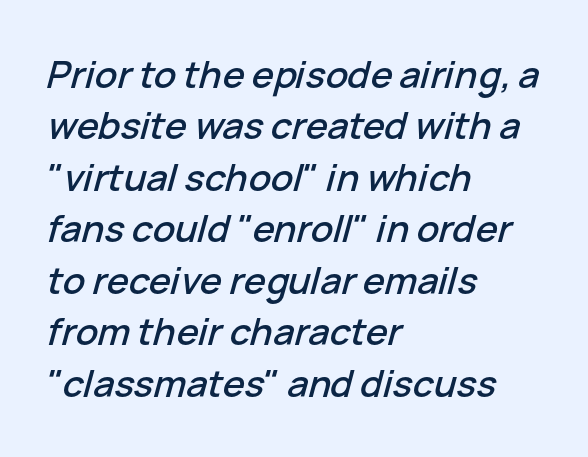
The image shows 37 px text type, italic (leaning right); set left-aligned, normal line spacing (1.39x), normal letter spacing, not underlined; low stroke contrast and a medium x-height.
